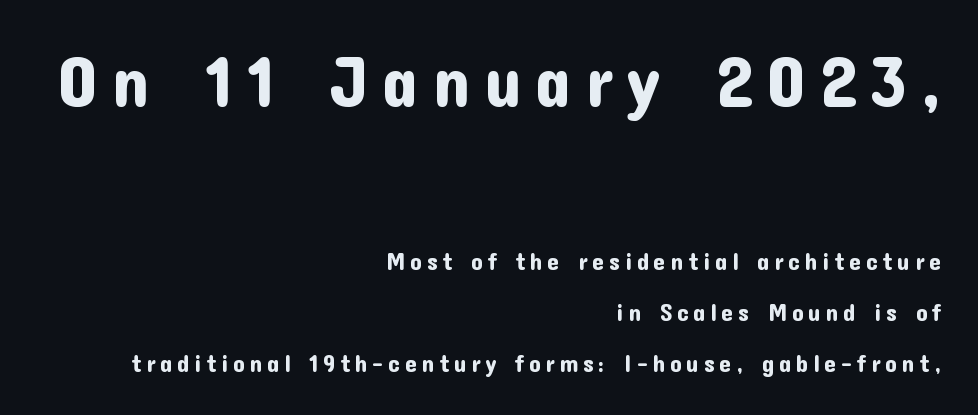
The image shows 71 px sans-serif type, upright; set right-aligned, loose line spacing (2.14x), not underlined; the first (top) block is 2.96x larger; low stroke contrast and a medium x-height.
